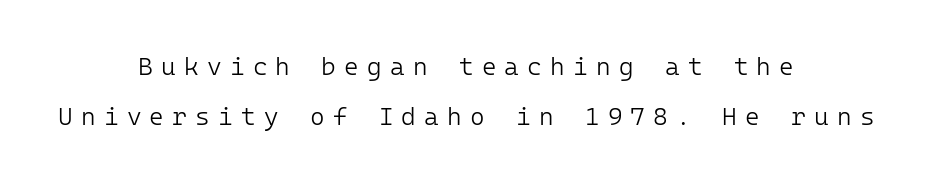
No italicization has been applied; the sample stays upright. Compared with typical body copy, the letter spacing here is much looser. Compared with a flush-left layout, this one balances lines on the center instead. Unmarked baselines from the first word to the last. The passage shown is not bold in any degree.
